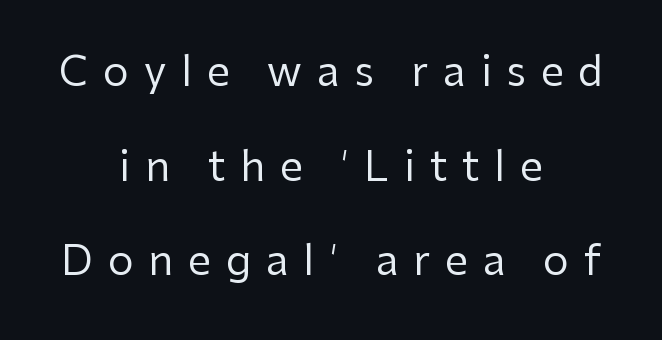
The image shows 41 px regular-weight sans-serif type, upright; set centered, loose line spacing (2.31x), unusually wide letter spacing (+0.36 em), not underlined; low stroke contrast and a medium x-height.
